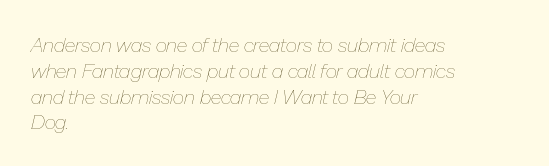
{"italic": "yes", "lean": "right", "slant_degrees": 13, "bold": "no", "underline": "no", "align": "left", "line_spacing": "normal", "line_spacing_ratio": 1.29, "letter_spacing": "normal", "letter_spacing_em": 0.0, "glyph_px": 20}
